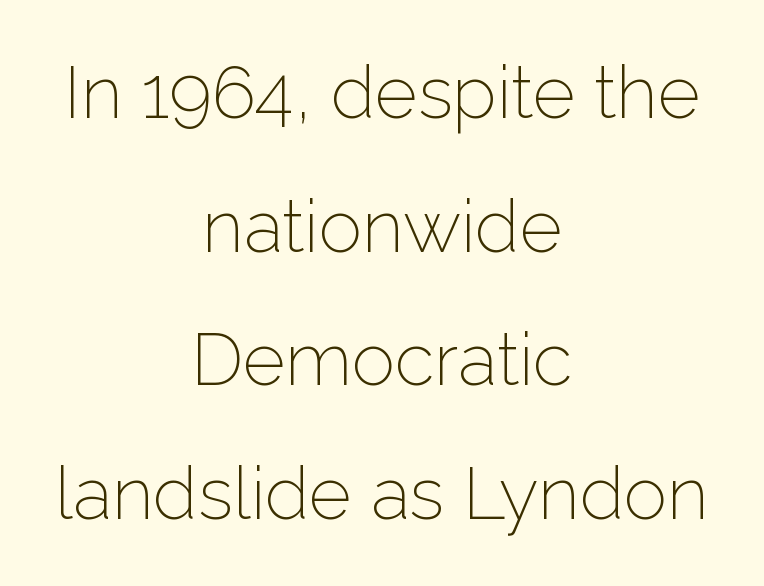
The image shows 73 px light sans-serif type, upright; set centered, line spacing 1.83x, normal letter spacing, not underlined; low stroke contrast and a medium x-height.
